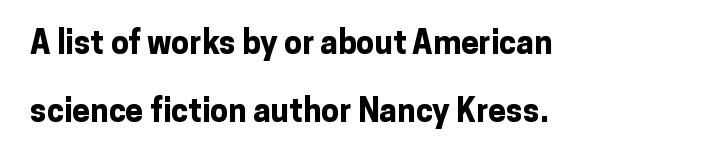
{"serif": "no", "italic": "no", "bold": "yes", "weight": "bold", "width": "normal", "stroke_contrast": "low", "x_height": "medium", "monospaced": "no", "underline": "no", "align": "left", "line_spacing": "loose", "line_spacing_ratio": 2.11, "letter_spacing": "normal", "letter_spacing_em": 0.0, "glyph_px": 32}
